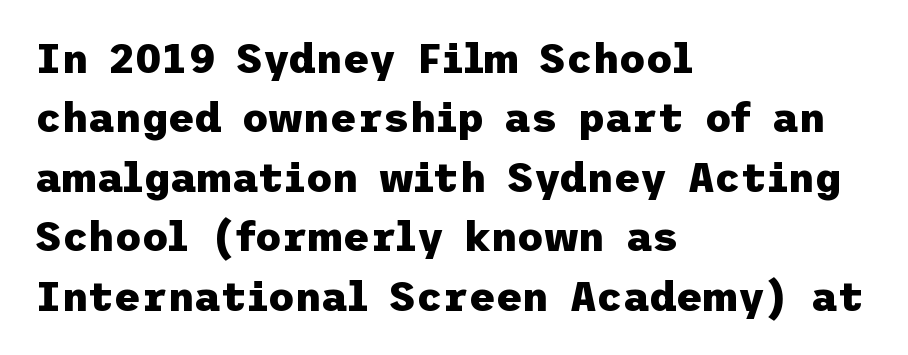
The image shows 41 px heavy sans-serif type, upright; set left-aligned, normal line spacing (1.45x), normal letter spacing, not underlined; low stroke contrast and a medium x-height.
